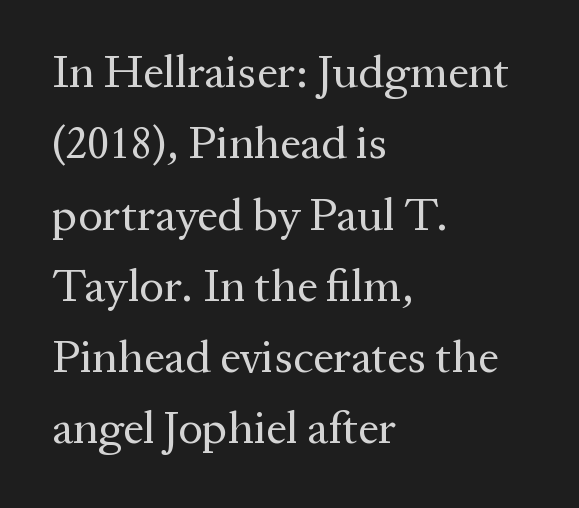
One glance says typical: line gaps are just what's usual. The space beneath each line is pristine and unruled. The letters advance in unequal steps, a hallmark of proportional type. Stems here are at most as thick as an everyday book face. Leftover space on each line is placed entirely after the last word.
